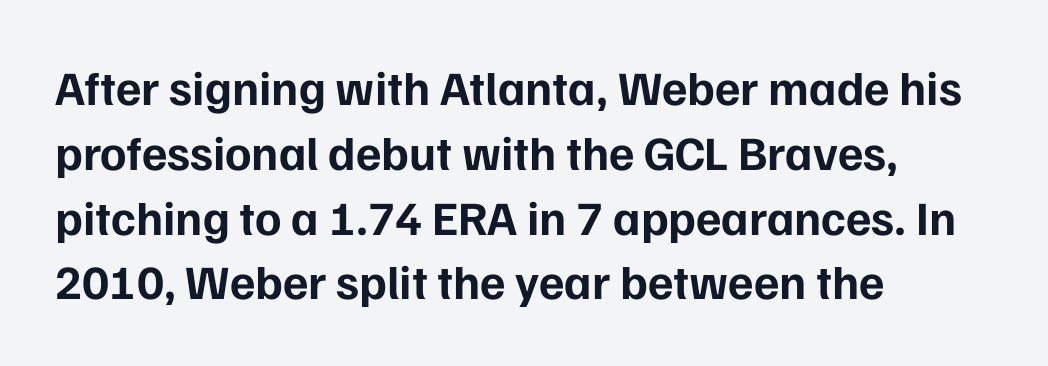
The image shows 48 px bold sans-serif type, upright; set left-aligned, normal line spacing (1.35x), normal letter spacing, not underlined; low stroke contrast and a medium x-height.
